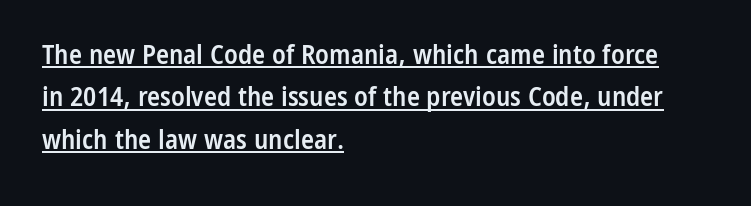
{"italic": "no", "bold": "semi", "underline": "yes", "align": "left", "line_spacing": "normal", "line_spacing_ratio": 1.57, "letter_spacing": "normal", "letter_spacing_em": 0.0, "glyph_px": 27}
